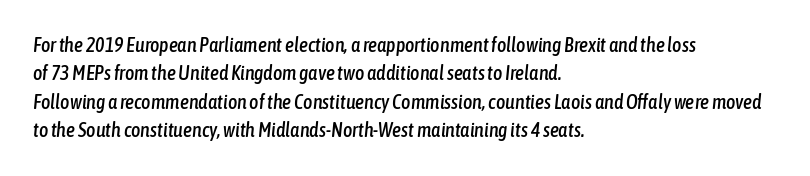
Q: Is the text italic (slanted)? A: Yes, it leans right by about 6 degrees.
Q: Is the text underlined? A: No.
Q: How is the paragraph aligned? A: Left-aligned.
Q: Is the spacing between letters normal or unusually wide? A: Normal.
Q: Is the spacing between lines tight, normal or loose? A: Normal.
